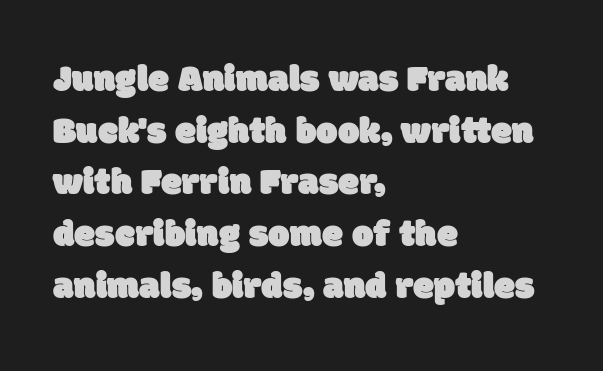
Summary of vertical rhythm: regular, with standard interline spacing. The space directly below the letters is spotless. Varying glyph widths throughout — classic text-font behaviour. The ragged edge is on the right, which tells us the setting is flush left.
